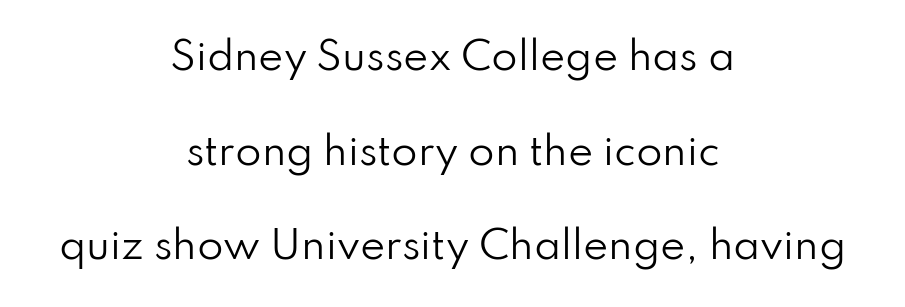
{"serif": "no", "italic": "no", "bold": "no", "weight": "regular", "width": "normal", "stroke_contrast": "low", "x_height": "small", "monospaced": "no", "underline": "no", "align": "center", "line_spacing": "loose", "line_spacing_ratio": 2.49, "letter_spacing": "normal", "letter_spacing_em": 0.0, "glyph_px": 38}
